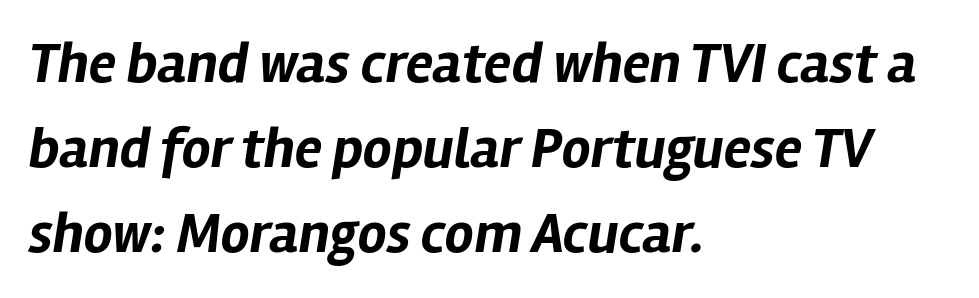
{"italic": "yes", "lean": "right", "slant_degrees": 12, "bold": "yes", "weight": "bold", "width": "normal", "stroke_contrast": "low", "x_height": "medium", "monospaced": "no", "underline": "no", "align": "left", "line_spacing": "normal", "line_spacing_ratio": 1.49, "letter_spacing": "normal", "letter_spacing_em": 0.0, "glyph_px": 57}
